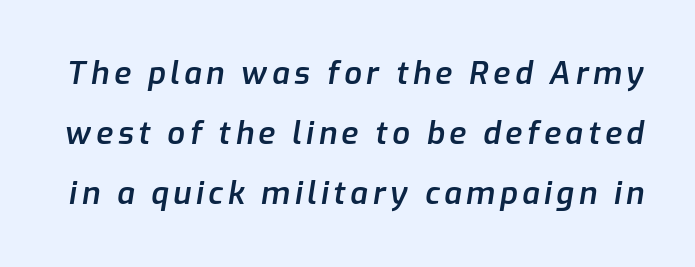
Notice how the stems are inclined rather than vertical — that's the hallmark of italics. Does the weight exceed regular? Yes, but only to semibold. How would I describe the line gaps? Wide and relaxed. Each row of text sits above clean, open space. Here the designer chose a conventional face with non-uniform glyph widths.
